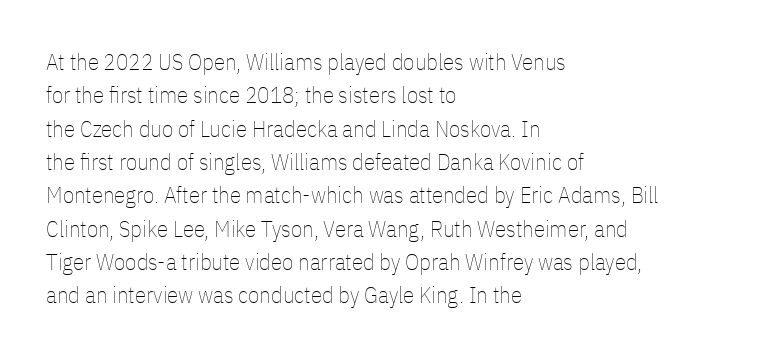
How would I describe the line gaps? Plain and ordinary. Just letters on the line, the space beneath them empty. Alignment: flush left. In terms of posture, this sample is upright.
